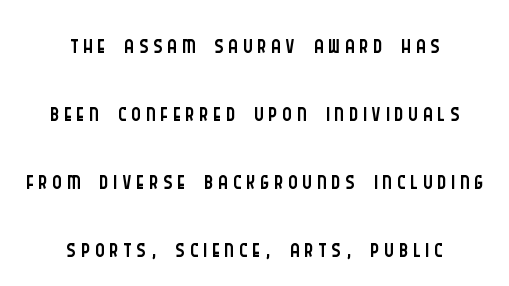
{"serif": "no", "italic": "no", "bold": "no", "weight": "light", "width": "condensed", "stroke_contrast": "low", "x_height": "large", "monospaced": "no", "underline": "no", "align": "center", "line_spacing_ratio": 1.89, "glyph_px": 36}
